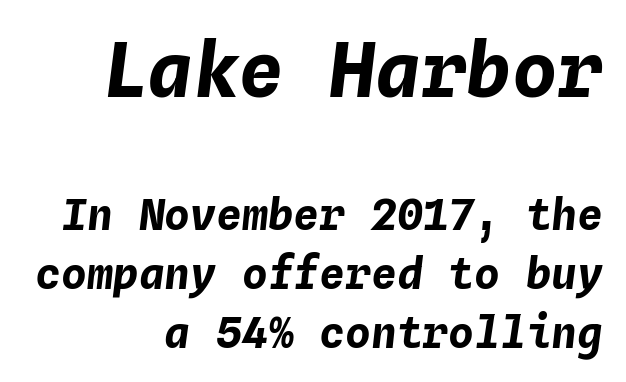
The image shows 76 px bold type, italic (leaning right), monospaced; set right-aligned, normal line spacing (1.37x), normal letter spacing, not underlined; the first (top) block is 1.77x larger; low stroke contrast and a medium x-height.
